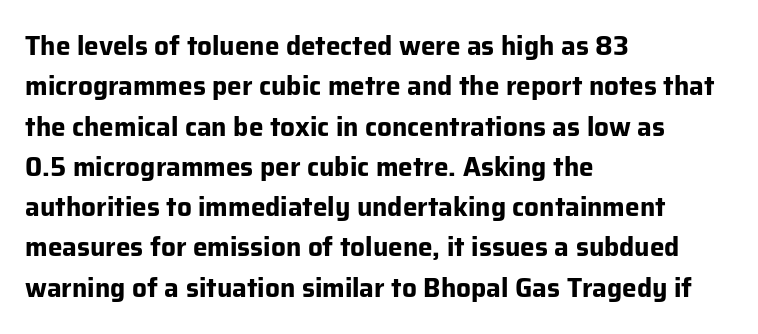
The image shows 26 px bold type, upright; set left-aligned, normal line spacing (1.55x), normal letter spacing, not underlined.
